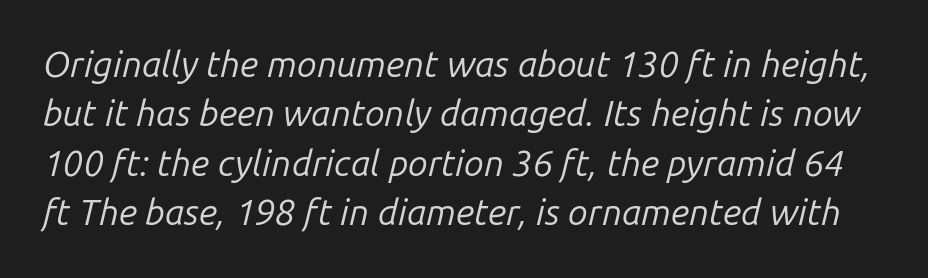
Q: Is the text bold? A: No.
Q: Is the text italic (slanted)? A: Yes, it leans right by about 14 degrees.
Q: Is the text underlined? A: No.
Q: Is the spacing between letters normal or unusually wide? A: Normal.
Q: Is the spacing between lines tight, normal or loose? A: Normal.
Q: Width (condensed, normal, or wide)? A: Normal.
Q: Stroke contrast? A: Low.
Q: x-height? A: Medium.
Q: Monospaced? A: No.
